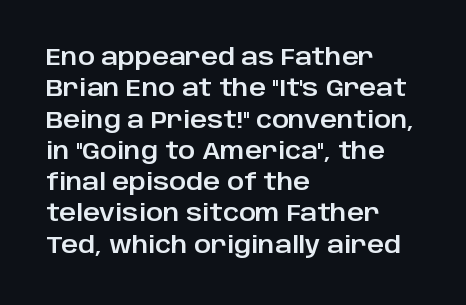
The passage shown is not underscored anywhere. The line texture is even and compact thanks to regular tracking. Nope, not italic — everything's standing straight. Each line starts at the same left margin while the right side varies. Notice how descenders clear the ascenders below comfortably — that's standard leading.
